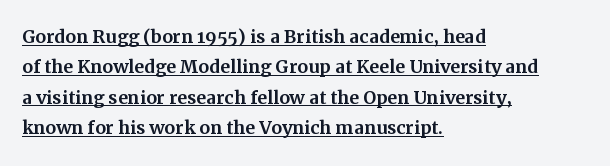
Q: Is the text italic (slanted)? A: No, it is upright.
Q: Is the text underlined? A: Yes.
Q: How is the paragraph aligned? A: Left-aligned.
Q: Is the spacing between letters normal or unusually wide? A: Normal.
Q: Is the spacing between lines tight, normal or loose? A: Normal.
